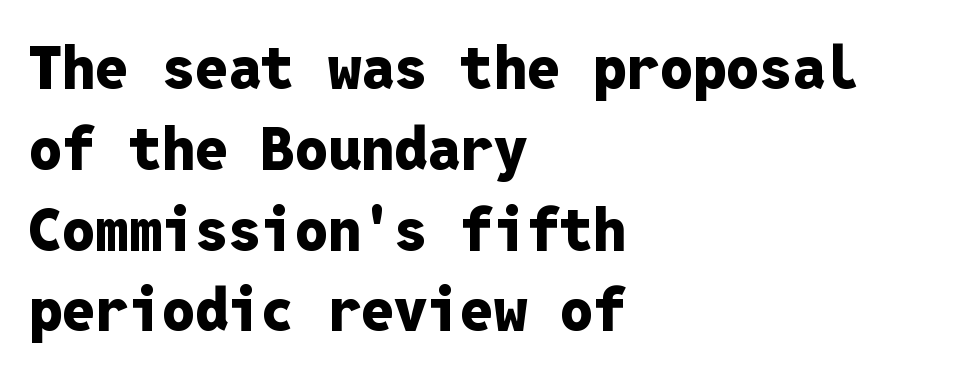
Q: Is the text bold? A: Yes.
Q: Is the text italic (slanted)? A: No, it is upright.
Q: Is the typeface a serif or a sans-serif typeface? A: Sans-serif.
Q: Is the text underlined? A: No.
Q: How is the paragraph aligned? A: Left-aligned.
Q: Is the spacing between letters normal or unusually wide? A: Normal.
Q: Is the spacing between lines tight, normal or loose? A: Normal.
Q: Width (condensed, normal, or wide)? A: Normal.
Q: Stroke contrast? A: Low.
Q: x-height? A: Medium.
Q: Monospaced? A: Yes.
